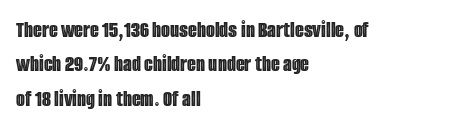
{"italic": "no", "underline": "no", "align": "left", "line_spacing": "normal", "line_spacing_ratio": 1.5, "letter_spacing": "normal", "letter_spacing_em": 0.0, "glyph_px": 23}
